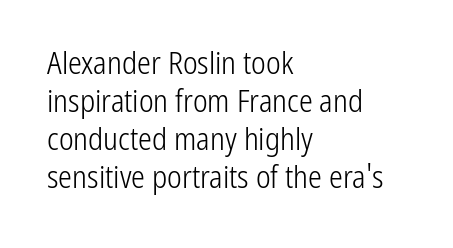
The image shows 31 px light, condensed sans-serif type, upright; set left-aligned, line spacing 1.23x, normal letter spacing, not underlined; low stroke contrast and a medium x-height.
